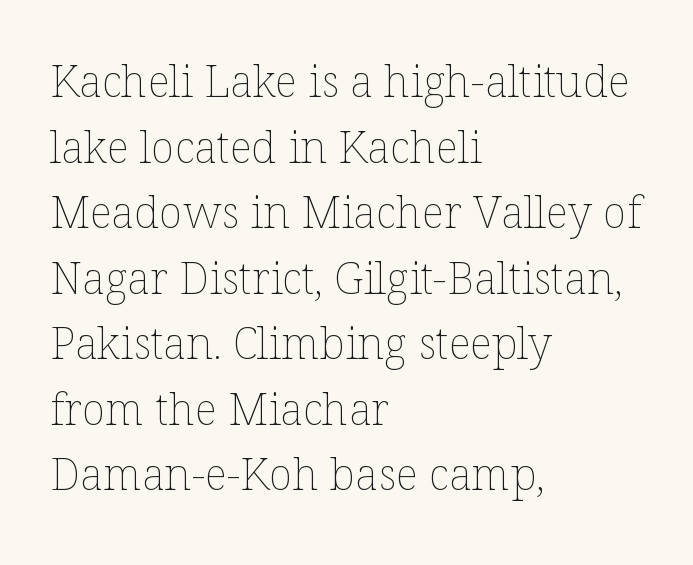
{"italic": "no", "bold": "no", "weight": "thin", "width": "normal", "stroke_contrast": "low", "x_height": "medium", "monospaced": "no", "underline": "no", "align": "left", "line_spacing": "normal", "line_spacing_ratio": 1.49, "letter_spacing": "normal", "letter_spacing_em": 0.0, "glyph_px": 44}
